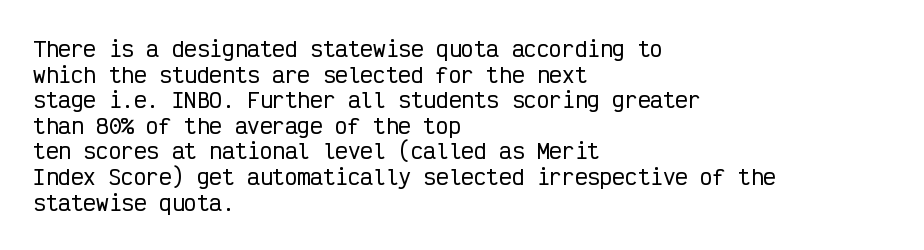
Line beginnings align vertically; line endings do not. Posture: vertical. A typesetter would call this zero additional tracking. The baseline area is clear.
